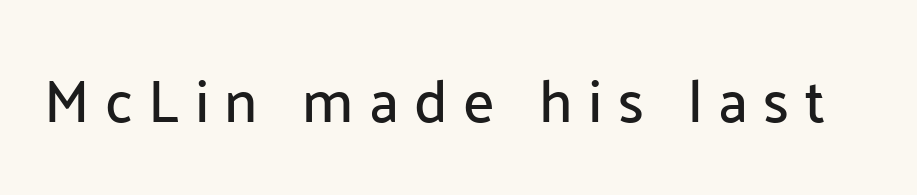
Q: Is the text italic (slanted)? A: No, it is upright.
Q: Is the typeface a serif or a sans-serif typeface? A: Sans-serif.
Q: Is the text underlined? A: No.
Q: Is the spacing between letters normal or unusually wide? A: Unusually wide.
Q: Width (condensed, normal, or wide)? A: Normal.
Q: Stroke contrast? A: Low.
Q: x-height? A: Medium.
Q: Monospaced? A: No.
